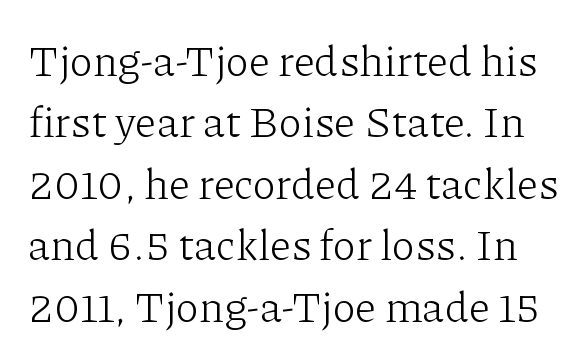
Standard letterfit; no display-style spreading of the glyphs. A quiet, ordinary-to-light weight characterises the typeface. Regular leading. Any mark beneath the type? The region is blank.
